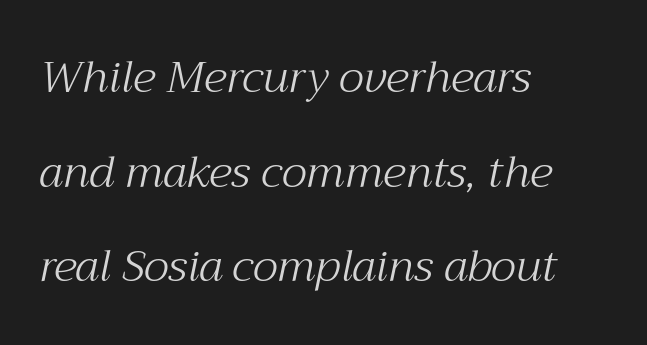
{"serif": "yes", "italic": "yes", "lean": "right", "slant_degrees": 12, "bold": "no", "weight": "light", "width": "normal", "stroke_contrast": "medium", "x_height": "medium", "monospaced": "no", "underline": "no", "align": "left", "line_spacing": "loose", "line_spacing_ratio": 2.15, "letter_spacing": "normal", "letter_spacing_em": 0.0, "glyph_px": 44}
